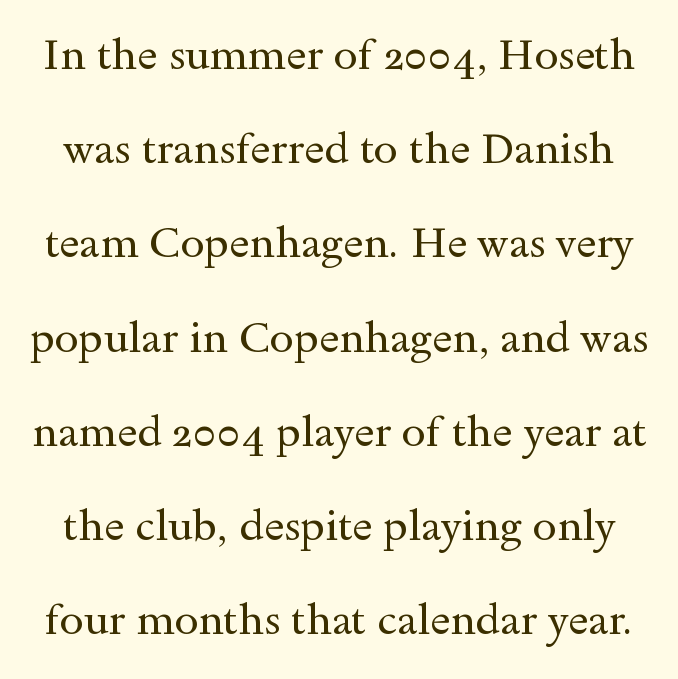
The passage shown is typed in a proportional face where columns would drift. Examine the stroke ends and you'll spot serifs. Widely set lines give the paragraph a tall, airy silhouette. Check the space under the baseline: it is left empty. A roman cut, with each character standing at attention.
